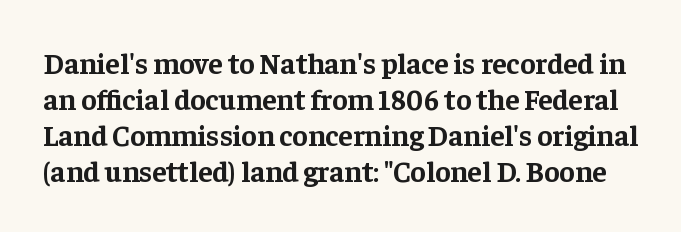
{"serif": "yes", "italic": "no", "bold": "yes", "weight": "bold", "width": "normal", "stroke_contrast": "low", "x_height": "medium", "monospaced": "no", "underline": "no", "line_spacing_ratio": 1.24, "letter_spacing": "normal", "letter_spacing_em": 0.0, "glyph_px": 29}
